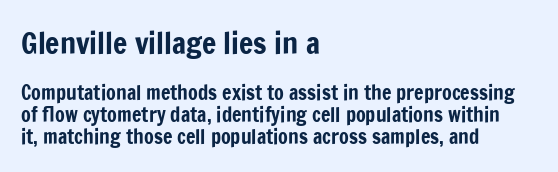
You could not count columns in this text — the font is proportionally spaced. Baseline-to-baseline distance is barely more than the letter height. The gap between lines stays unmarked. How are the letters spaced? Ordinarily, with no added tracking. Look at the bottom of the vertical strokes: they stop flat, with no serifs.
